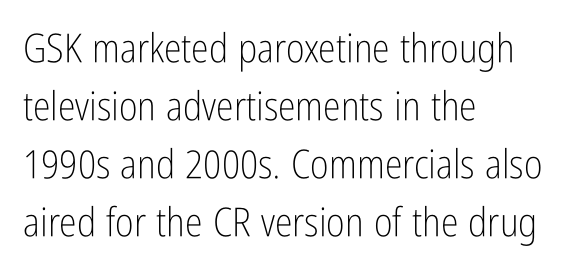
{"serif": "no", "italic": "no", "bold": "no", "weight": "light", "width": "condensed", "stroke_contrast": "low", "x_height": "medium", "monospaced": "no", "underline": "no", "align": "left", "line_spacing": "normal", "line_spacing_ratio": 1.45, "letter_spacing": "normal", "letter_spacing_em": 0.0, "glyph_px": 40}
